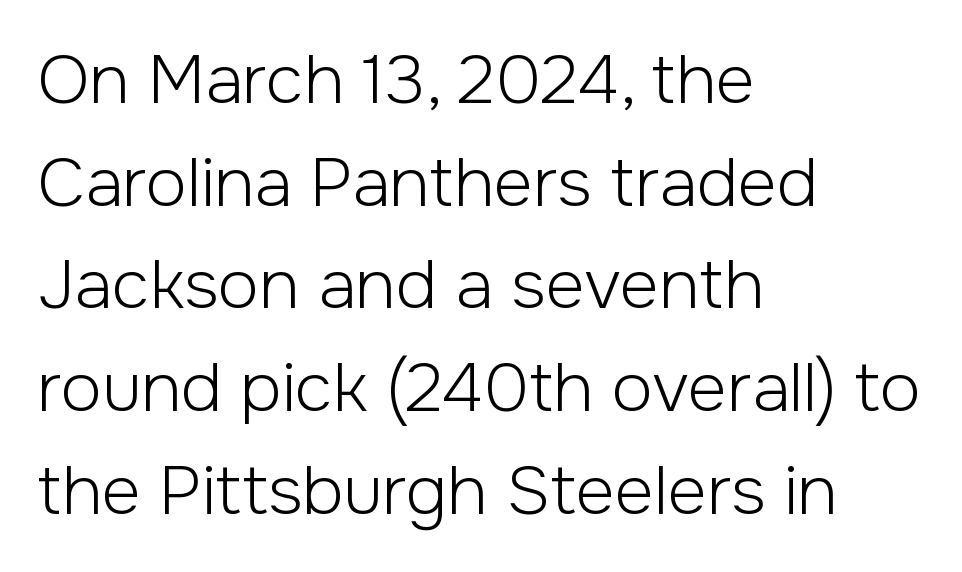
Look at the tracking — it's just the regular setting, nothing added. This sample uses an upright cut, with every glyph sitting square on the baseline. In CSS terms this would be text-align: left. Leading matches the norm, producing a regular column. Character widths vary here, with narrow letters taking less room than wide ones. Words float on clear page, feet unadorned.
